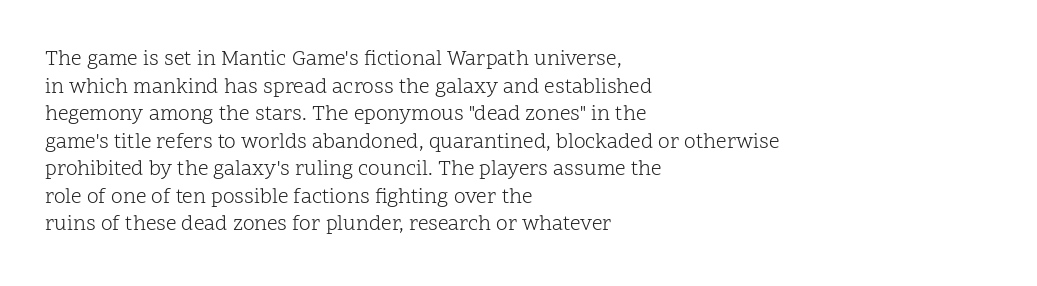
The image shows 21 px text type, upright; set left-aligned, normal line spacing (1.31x), normal letter spacing, not underlined.
